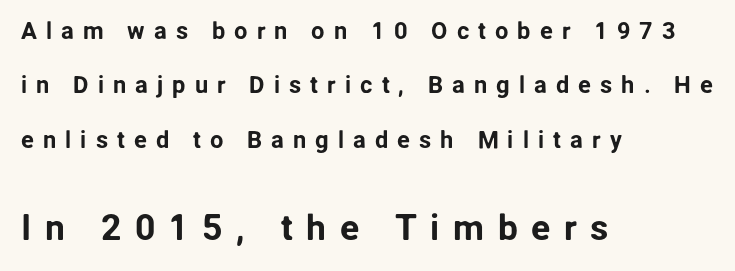
{"serif": "no", "italic": "no", "width": "normal", "stroke_contrast": "low", "x_height": "medium", "monospaced": "no", "underline": "no", "align": "left", "line_spacing": "loose", "line_spacing_ratio": 2.27, "letter_spacing": "wide", "letter_spacing_em": 0.37, "larger_block": "second", "size_ratio": 1.5, "glyph_px": 36}
